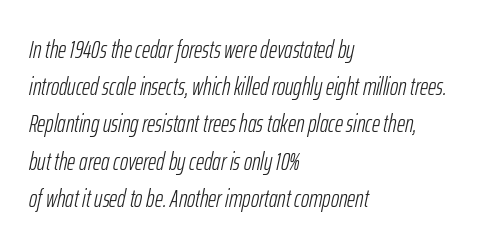
Q: Is the text bold? A: No.
Q: Is the text italic (slanted)? A: Yes, it leans right by about 12 degrees.
Q: Is the text underlined? A: No.
Q: How is the paragraph aligned? A: Left-aligned.
Q: Is the spacing between letters normal or unusually wide? A: Normal.
Q: Is the spacing between lines tight, normal or loose? A: Normal.
